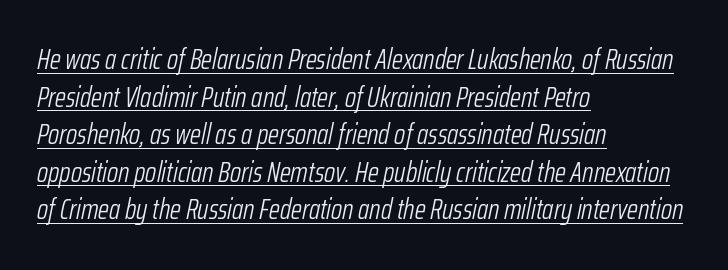
{"italic": "yes", "lean": "right", "slant_degrees": 12, "bold": "no", "weight": "light", "width": "condensed", "stroke_contrast": "low", "x_height": "medium", "monospaced": "no", "underline": "yes", "align": "left", "line_spacing": "normal", "line_spacing_ratio": 1.34, "letter_spacing": "normal", "letter_spacing_em": 0.0, "glyph_px": 28}
